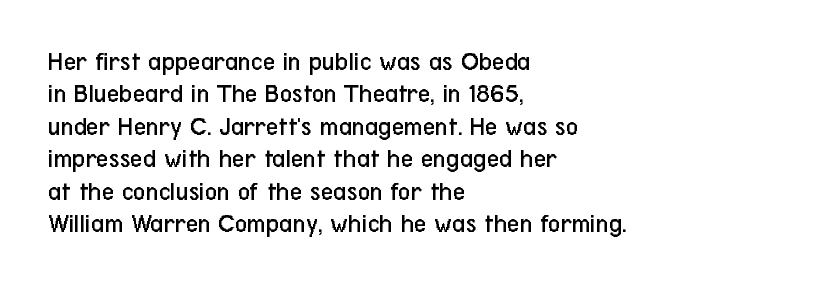
{"italic": "no", "bold": "no", "underline": "no", "align": "left", "line_spacing_ratio": 1.2, "letter_spacing": "normal", "letter_spacing_em": 0.0, "glyph_px": 27}
